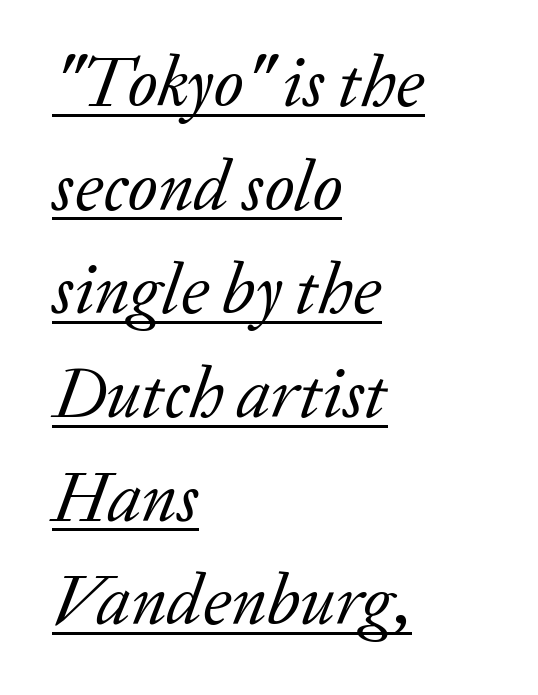
A typesetter would call this proportional, since set widths differ per character. There's an unmistakable incline to the writing here. Whoever set this chose a conventional vertical rhythm. The face looks like a standard text weight, possibly lighter. The rag falls on the right side of this text block.
